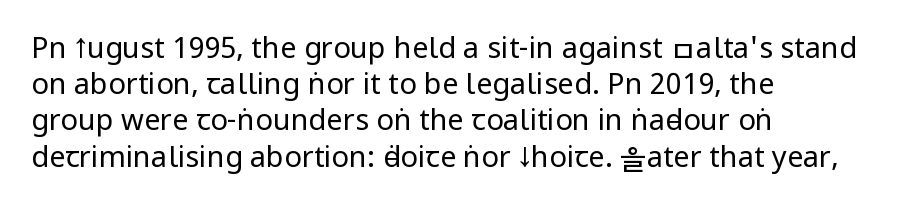
This is not heavy type; no bold has been used. Descender tails drop into unmarked territory. The face used here is proportionally spaced, like ordinary book or web type. No italicization has been applied; the sample stays upright. Line beginnings align vertically; line endings do not.
